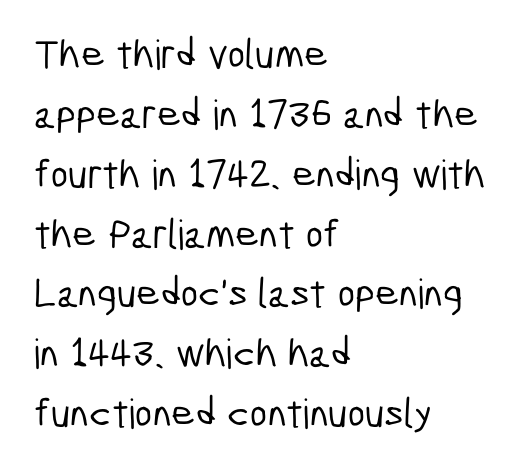
Q: Is the typeface a serif or a sans-serif typeface? A: Sans-serif.
Q: Is the text underlined? A: No.
Q: How is the paragraph aligned? A: Left-aligned.
Q: Is the spacing between letters normal or unusually wide? A: Normal.
Q: Is the spacing between lines tight, normal or loose? A: Normal.
Q: Width (condensed, normal, or wide)? A: Condensed.
Q: Stroke contrast? A: Low.
Q: x-height? A: Medium.
Q: Monospaced? A: No.
